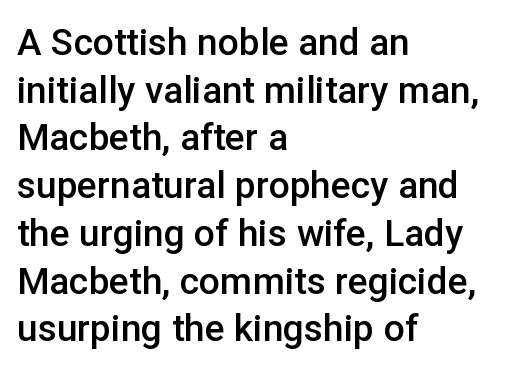
The typesetting leans somewhat heavy: a semibold. Layout note: lines flush left. This sample uses a sans-serif face. Successive baselines arrive at the customary interval.
